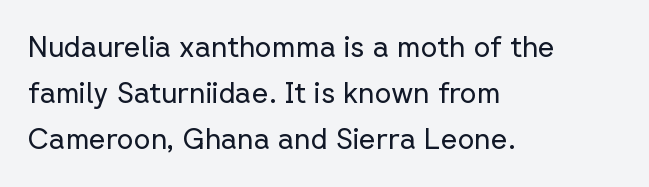
{"serif": "no", "italic": "no", "bold": "no", "weight": "regular", "width": "normal", "stroke_contrast": "low", "x_height": "medium", "monospaced": "no", "underline": "no", "align": "left", "line_spacing": "normal", "line_spacing_ratio": 1.59, "letter_spacing": "normal", "letter_spacing_em": 0.0, "glyph_px": 29}
